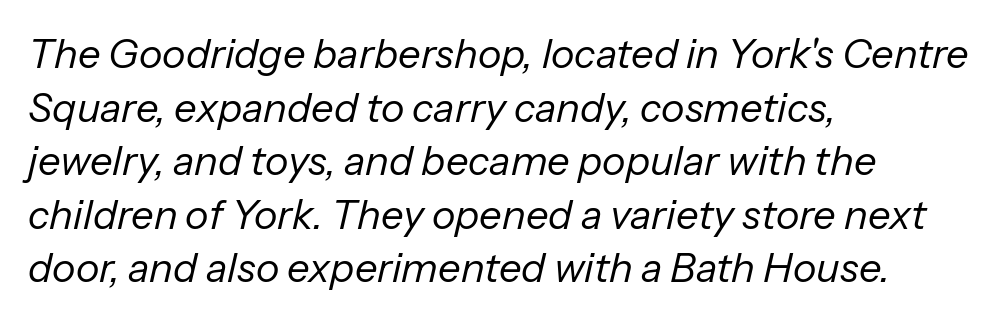
Q: Is the text bold? A: No.
Q: Is the text italic (slanted)? A: Yes, it leans right by about 13 degrees.
Q: Is the text underlined? A: No.
Q: How is the paragraph aligned? A: Left-aligned.
Q: Is the spacing between letters normal or unusually wide? A: Normal.
Q: Is the spacing between lines tight, normal or loose? A: Normal.
Q: Width (condensed, normal, or wide)? A: Normal.
Q: Stroke contrast? A: Low.
Q: x-height? A: Medium.
Q: Monospaced? A: No.
